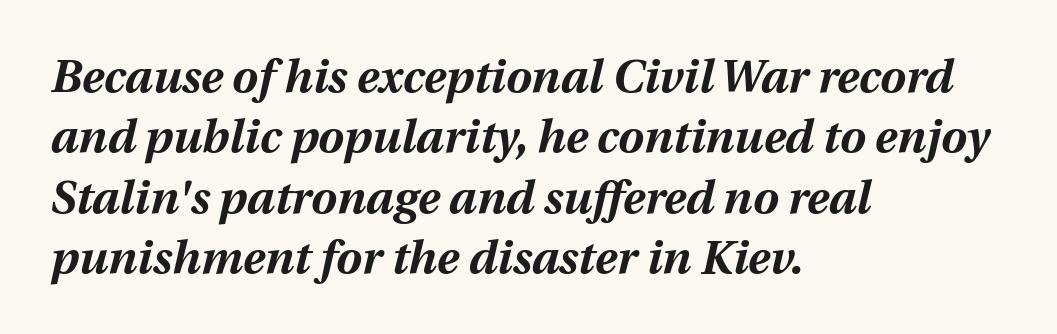
Proportional: the letters do not fall into vertical columns. The line texture is even and compact thanks to regular tracking. Leftover space on each line is placed entirely after the last word. The face used here has a pronounced slope to its letters.
